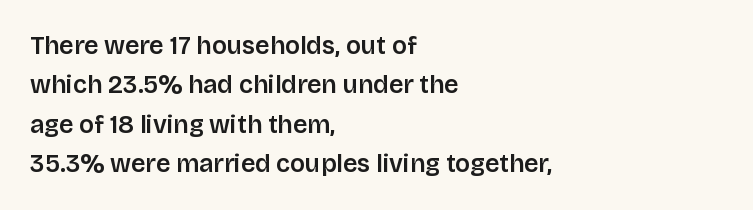
The image shows 25 px text type, upright; set left-aligned, normal line spacing (1.58x), normal letter spacing, not underlined.
